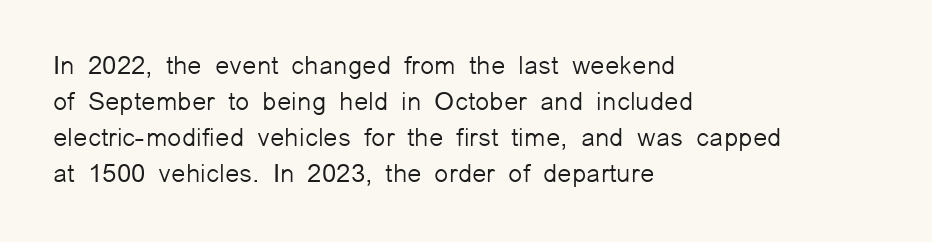
The image shows 26 px text type, upright; set left-aligned, normal line spacing (1.39x), normal letter spacing, not underlined.
